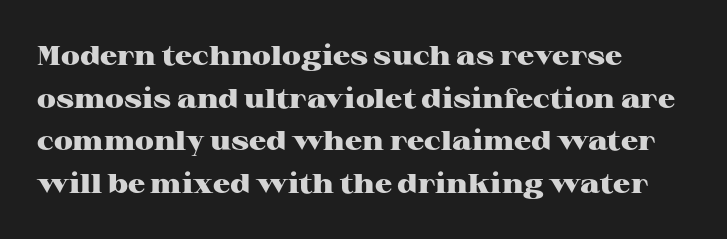
Typesetter's note: full bold, strokes at maximum text heaviness. Compared with typical paragraphs, the rows here are spaced about the same. Layout note: lines flush left. The passage shown is not underscored anywhere.
